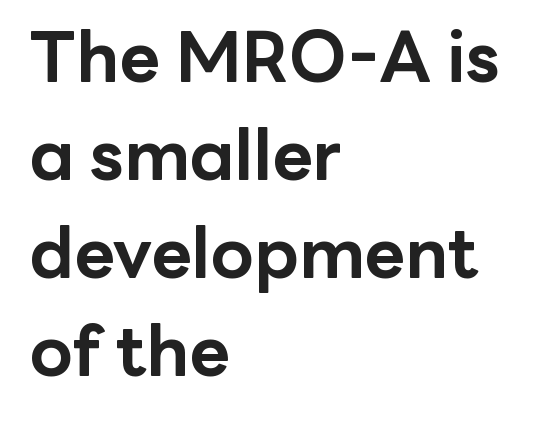
Horizontal alignment here is leftward, the default for most running prose. Looks like regular typesetting: each glyph gets only the width it needs. The rendering keeps characters at their native spacing. In terms of posture, this sample is upright.
